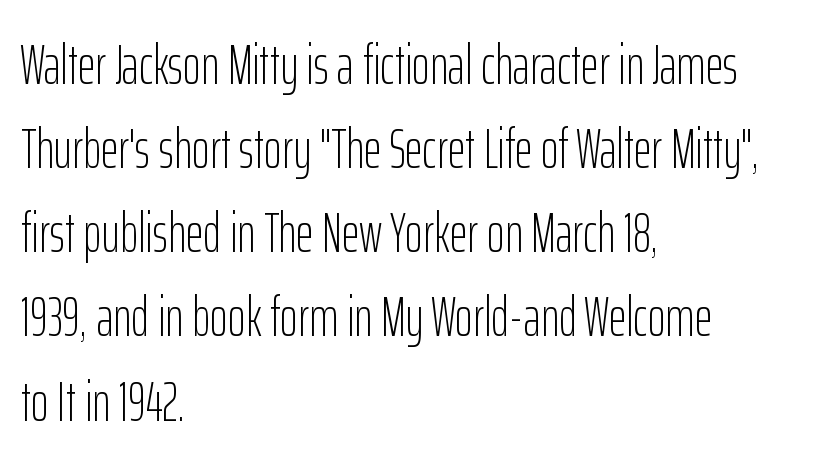
Q: Is the text bold? A: No.
Q: Is the text italic (slanted)? A: No, it is upright.
Q: Is the typeface a serif or a sans-serif typeface? A: Sans-serif.
Q: Is the text underlined? A: No.
Q: How is the paragraph aligned? A: Left-aligned.
Q: Is the spacing between letters normal or unusually wide? A: Normal.
Q: Is the spacing between lines tight, normal or loose? A: Normal.
Q: Width (condensed, normal, or wide)? A: Condensed.
Q: Stroke contrast? A: Low.
Q: x-height? A: Medium.
Q: Monospaced? A: No.
